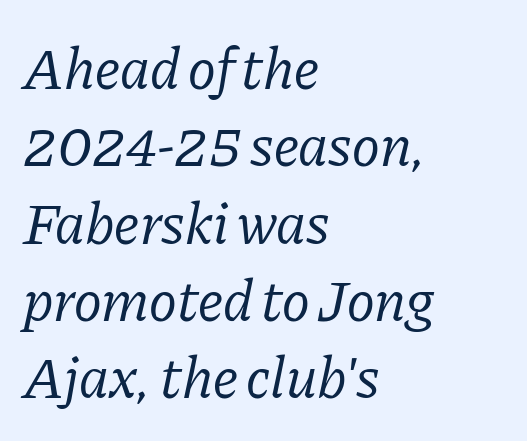
Q: Is the text bold? A: No.
Q: Is the text italic (slanted)? A: Yes, it leans right by about 11 degrees.
Q: Is the typeface a serif or a sans-serif typeface? A: Serif.
Q: Is the text underlined? A: No.
Q: How is the paragraph aligned? A: Left-aligned.
Q: Is the spacing between letters normal or unusually wide? A: Normal.
Q: Is the spacing between lines tight, normal or loose? A: Normal.
Q: Width (condensed, normal, or wide)? A: Normal.
Q: Stroke contrast? A: Low.
Q: x-height? A: Medium.
Q: Monospaced? A: No.
